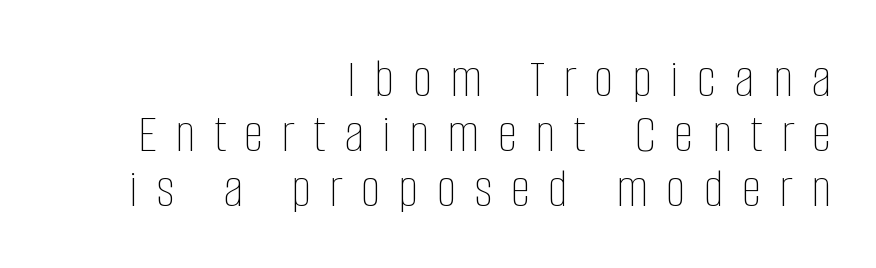
{"italic": "no", "bold": "no", "weight": "thin", "width": "condensed", "stroke_contrast": "low", "x_height": "large", "monospaced": "no", "underline": "no", "align": "right", "line_spacing": "tight", "line_spacing_ratio": 0.98, "letter_spacing": "wide", "letter_spacing_em": 0.33, "glyph_px": 56}
